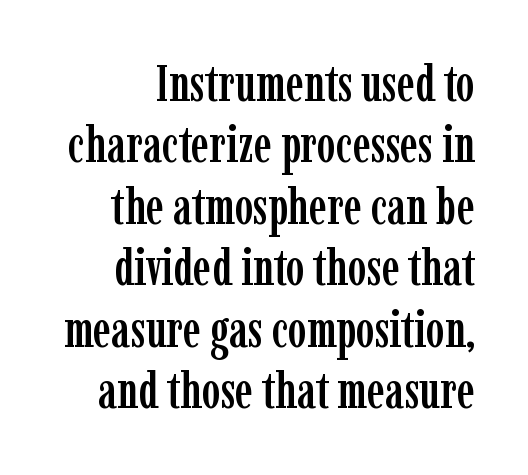
{"serif": "yes", "italic": "no", "width": "condensed", "stroke_contrast": "low", "x_height": "medium", "monospaced": "no", "underline": "no", "line_spacing_ratio": 1.23, "letter_spacing": "normal", "letter_spacing_em": 0.0, "glyph_px": 50}
